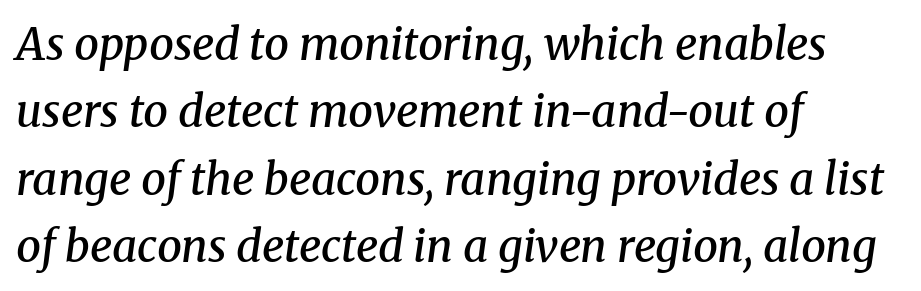
Observe the ordinary spacing: letters are neighbours, not strangers. I'd describe the lettering as semibold — firm but not a full bold. Note the varied advance widths — an 'i' is clearly narrower than an 'm'. Descenders are the only things crossing below the line. Small tapered or slab feet sit at the stroke ends, so this counts as serif. What's the leading like? Ordinary, nothing unusual.
